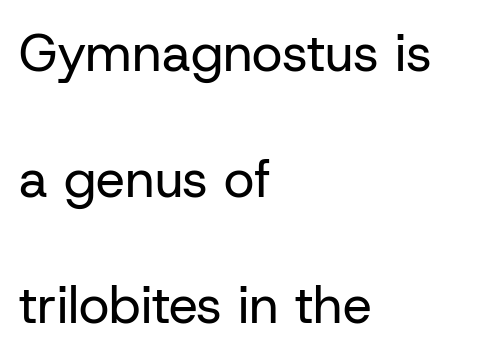
{"serif": "no", "italic": "no", "bold": "no", "weight": "regular", "width": "normal", "stroke_contrast": "low", "x_height": "medium", "monospaced": "no", "underline": "no", "align": "left", "line_spacing": "loose", "line_spacing_ratio": 2.42, "letter_spacing": "normal", "letter_spacing_em": 0.0, "glyph_px": 52}
